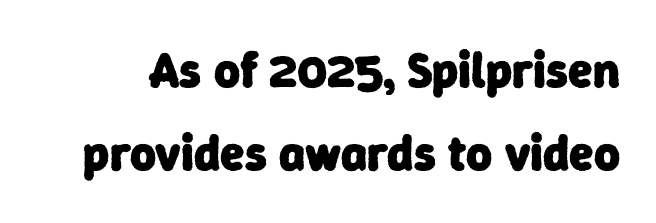
These lines are rendered in a variable-pitch font. The face used here has the dense, thick strokes of a bold. The gaps between neighbouring characters are ordinary and unremarkable. The face used here is a sans, in the tradition of grotesques and geometrics.
